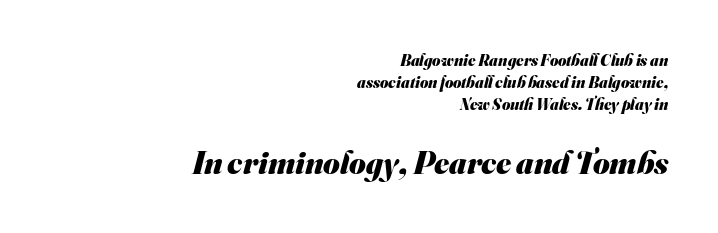
Does the type have serifs? No, each stem ends abruptly. Which of the two is more prominent by size? The second, at the bottom. What's the leading like? Ordinary, nothing unusual. Caption: bold face, heavy strokes. Does extra space separate the letters? No, they use regular spacing. Horizontally, the lines are justified to the trailing edge only.
